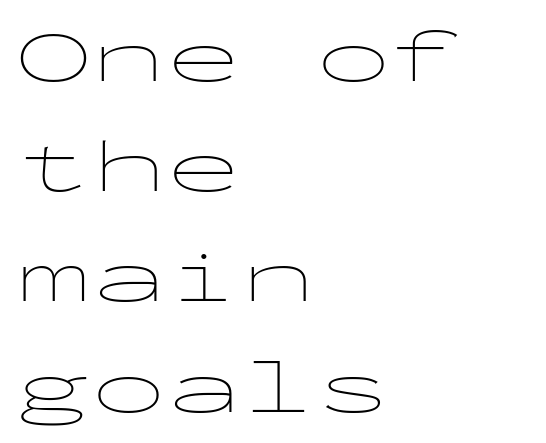
{"serif": "no", "italic": "no", "bold": "no", "weight": "thin", "width": "wide", "stroke_contrast": "low", "x_height": "medium", "monospaced": "yes", "underline": "no", "align": "left", "line_spacing": "normal", "line_spacing_ratio": 1.47, "letter_spacing": "normal", "letter_spacing_em": 0.0, "glyph_px": 75}
